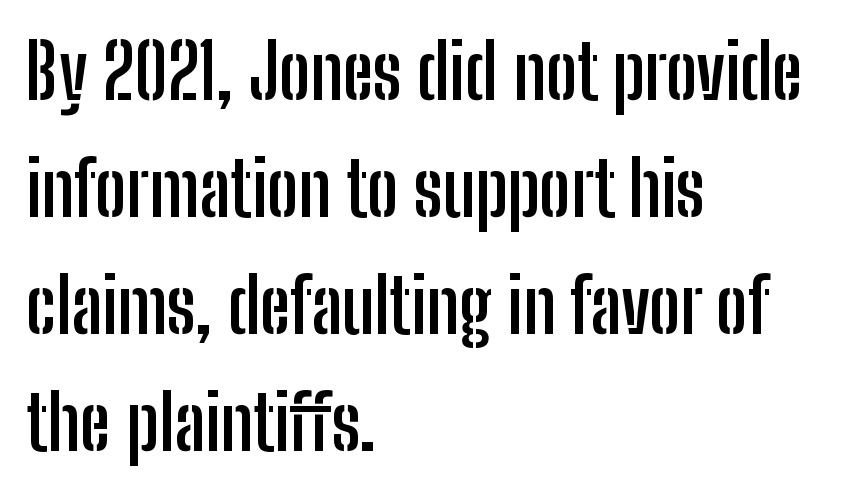
You could not count columns in this text — the font is proportionally spaced. This sample keeps an unexceptional amount of space between lines. No word sits above an underline. The font family rendered here belongs to the sans-serif group.
